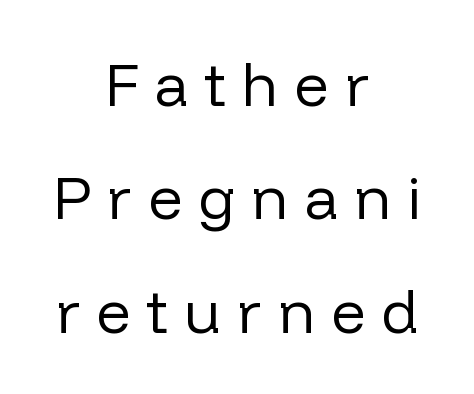
Q: Is the text bold? A: No.
Q: Is the text italic (slanted)? A: No, it is upright.
Q: Is the typeface a serif or a sans-serif typeface? A: Sans-serif.
Q: Is the text underlined? A: No.
Q: How is the paragraph aligned? A: Centered.
Q: Is the spacing between letters normal or unusually wide? A: Unusually wide.
Q: Width (condensed, normal, or wide)? A: Normal.
Q: Stroke contrast? A: Low.
Q: x-height? A: Medium.
Q: Monospaced? A: No.
